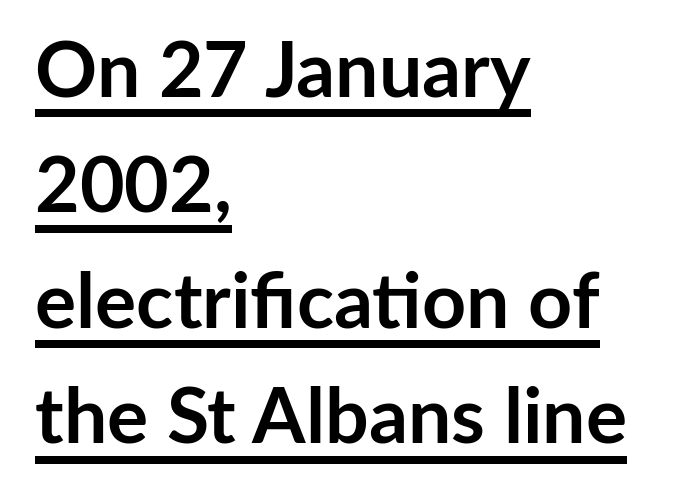
Q: Is the text bold? A: Yes.
Q: Is the text italic (slanted)? A: No, it is upright.
Q: Is the typeface a serif or a sans-serif typeface? A: Sans-serif.
Q: Is the text underlined? A: Yes.
Q: How is the paragraph aligned? A: Left-aligned.
Q: Is the spacing between letters normal or unusually wide? A: Normal.
Q: Is the spacing between lines tight, normal or loose? A: Normal.
Q: Width (condensed, normal, or wide)? A: Normal.
Q: Stroke contrast? A: Low.
Q: x-height? A: Medium.
Q: Monospaced? A: No.
